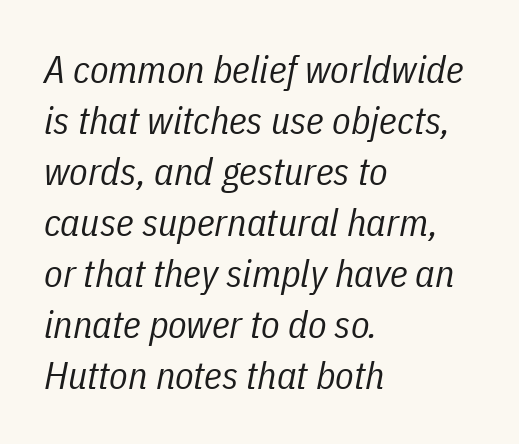
The image shows 38 px regular-weight, condensed type, italic (leaning right); set left-aligned, normal line spacing (1.34x), normal letter spacing, not underlined; low stroke contrast and a medium x-height.
